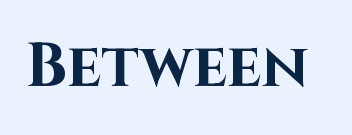
The image shows 61 px bold sans-serif type, upright; set normal letter spacing, not underlined; high stroke contrast and a large x-height.
